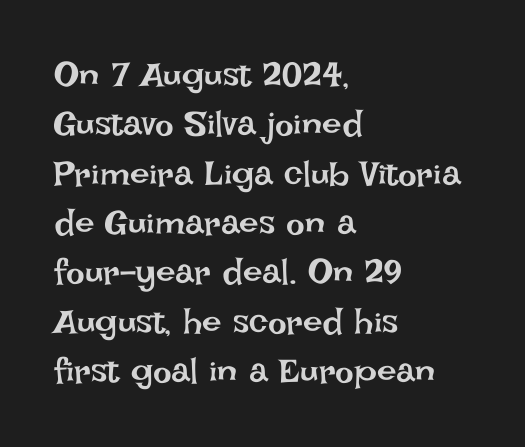
{"italic": "no", "bold": "no", "weight": "regular", "width": "normal", "stroke_contrast": "low", "x_height": "large", "monospaced": "no", "underline": "no", "align": "left", "line_spacing": "normal", "line_spacing_ratio": 1.41, "letter_spacing": "normal", "letter_spacing_em": 0.0, "glyph_px": 35}
